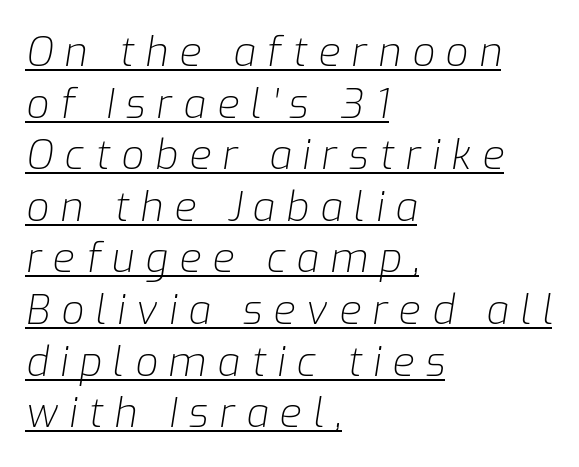
The image shows 40 px light type, italic (leaning right); set left-aligned, normal line spacing (1.29x), unusually wide letter spacing (+0.28 em), underlined; low stroke contrast and a medium x-height.
